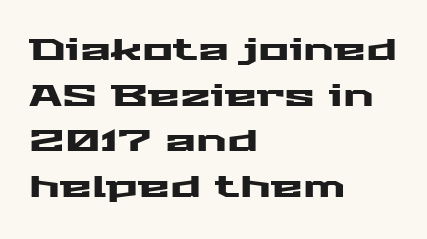
{"serif": "no", "italic": "no", "width": "wide", "stroke_contrast": "medium", "x_height": "medium", "monospaced": "no", "underline": "no", "align": "left", "line_spacing": "normal", "line_spacing_ratio": 1.57, "letter_spacing": "normal", "letter_spacing_em": 0.0, "glyph_px": 29}
